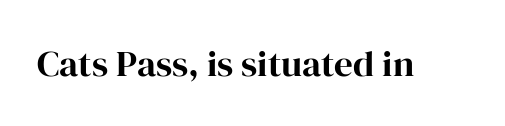
Check where the strokes stop: tiny serifs finish them off. Compared with typical body copy, the letter spacing here is the same. Chunky letters — that's bold for sure. The font's upright variant was chosen for this text. Note the varied advance widths — an 'i' is clearly narrower than an 'm'.
